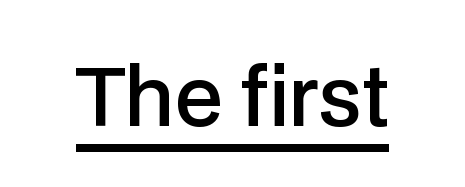
{"serif": "no", "italic": "no", "bold": "semi", "weight": "semibold", "width": "normal", "stroke_contrast": "low", "x_height": "medium", "monospaced": "no", "underline": "yes", "letter_spacing": "normal", "letter_spacing_em": 0.0, "glyph_px": 80}
